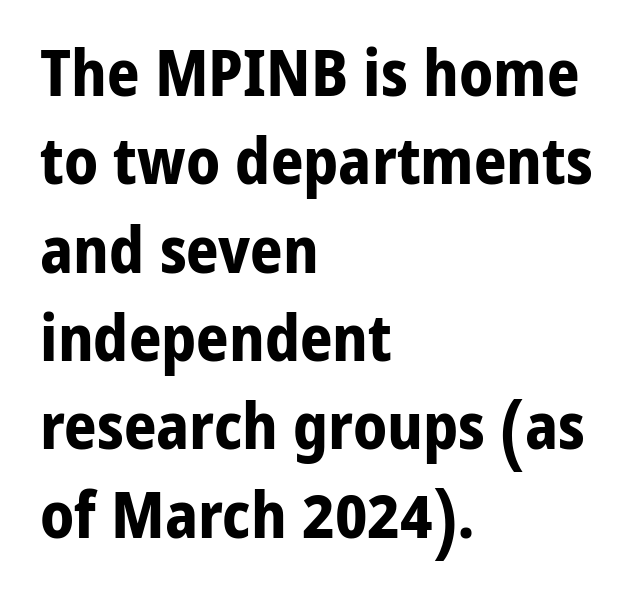
Q: Is the text bold? A: Yes.
Q: Is the text italic (slanted)? A: No, it is upright.
Q: Is the typeface a serif or a sans-serif typeface? A: Sans-serif.
Q: Is the text underlined? A: No.
Q: How is the paragraph aligned? A: Left-aligned.
Q: Is the spacing between letters normal or unusually wide? A: Normal.
Q: Is the spacing between lines tight, normal or loose? A: Normal.
Q: Width (condensed, normal, or wide)? A: Normal.
Q: Stroke contrast? A: Low.
Q: x-height? A: Medium.
Q: Monospaced? A: No.
